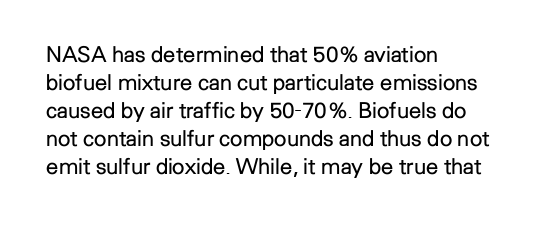
{"italic": "no", "bold": "no", "underline": "no", "align": "left", "line_spacing": "normal", "line_spacing_ratio": 1.27, "letter_spacing": "normal", "letter_spacing_em": 0.0, "glyph_px": 22}
